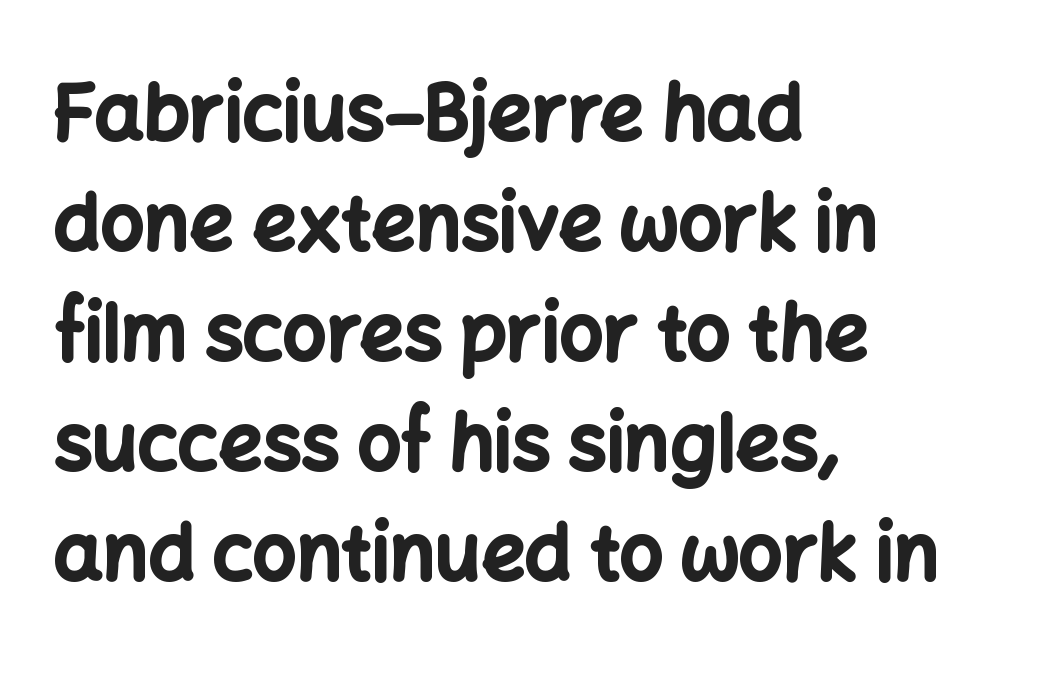
I'd describe the lettering as bold — thick and assertive. The string is rendered with underlining switched off. No feet cap the strokes, marking this as sans-serif type. Spacing between characters is what you'd get straight out of the box.
